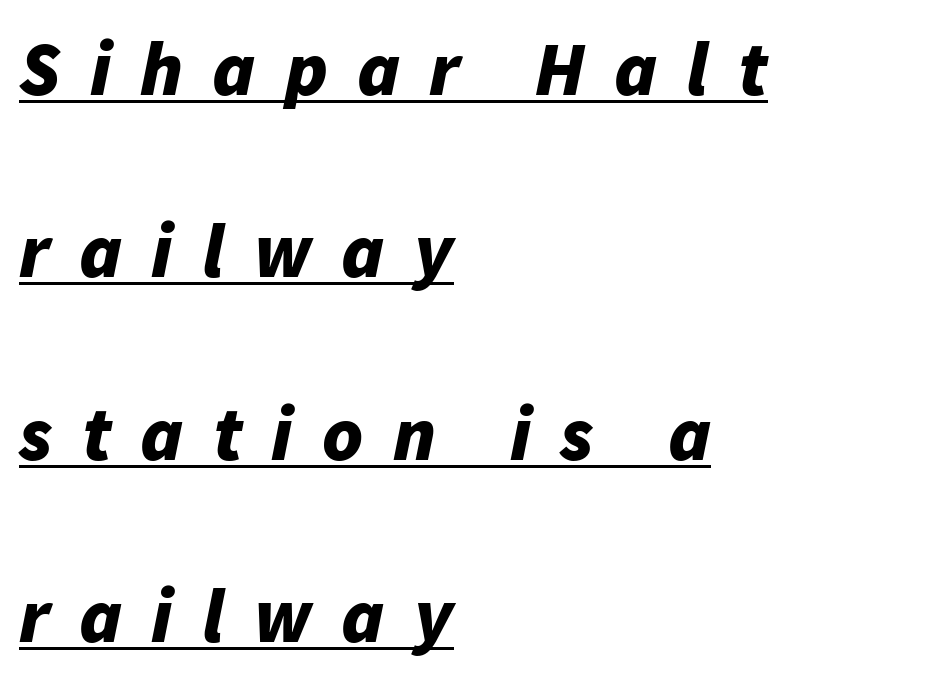
Q: Is the text bold? A: Yes.
Q: Is the text italic (slanted)? A: Yes, it leans right by about 11 degrees.
Q: Is the text underlined? A: Yes.
Q: How is the paragraph aligned? A: Left-aligned.
Q: Is the spacing between letters normal or unusually wide? A: Unusually wide.
Q: Is the spacing between lines tight, normal or loose? A: Loose.
Q: Width (condensed, normal, or wide)? A: Normal.
Q: Stroke contrast? A: Low.
Q: x-height? A: Medium.
Q: Monospaced? A: No.
